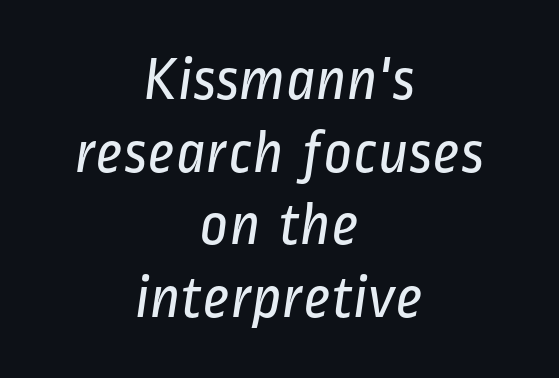
The font sits on the lighter half of the weight spectrum, regular included. The strip under each line holds only bare page. Do the characters align in a grid? No, the font is proportional. Note: no serifs on the glyphs. Casual observation: everything's sitting right in the middle.
